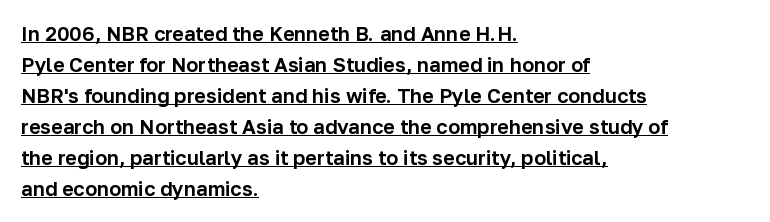
The image shows 20 px text type, upright; set left-aligned, normal line spacing (1.55x), normal letter spacing, underlined.
